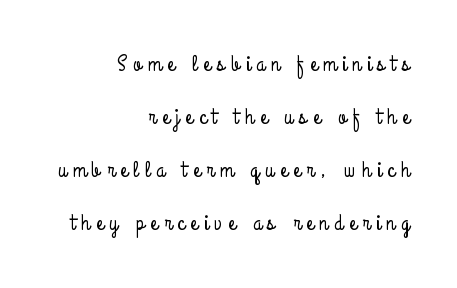
The image shows 23 px text type; set right-aligned, loose line spacing (2.31x), unusually wide letter spacing (+0.28 em), not underlined.
